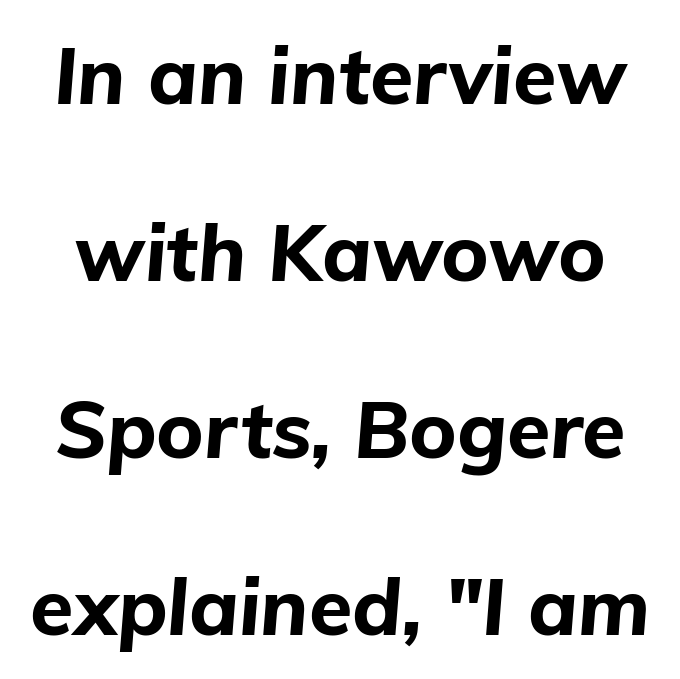
{"italic": "yes", "lean": "right", "slant_degrees": 5, "bold": "yes", "weight": "bold", "width": "normal", "stroke_contrast": "low", "x_height": "medium", "monospaced": "no", "underline": "no", "line_spacing": "loose", "line_spacing_ratio": 2.24, "letter_spacing": "normal", "letter_spacing_em": 0.0, "glyph_px": 79}
